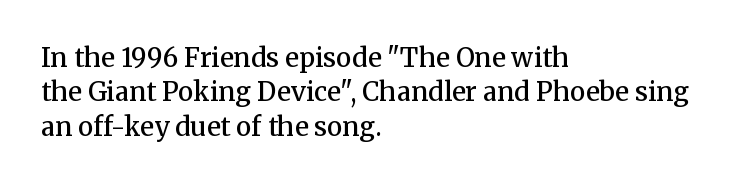
Where is the straight margin? On the left. Short note: letters normally spaced. Lines of text with bare space underneath. On the weight axis this lands at semibold, roughly 600. The passage shown stacks its lines at a standard gap.
